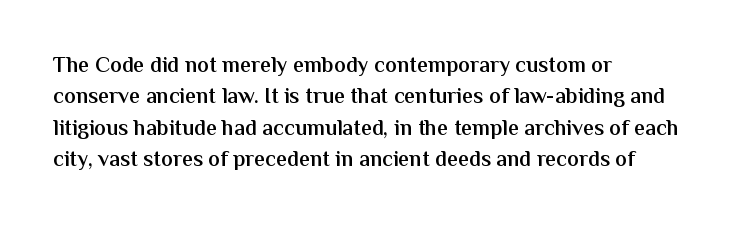
The image shows 22 px text type, upright; set left-aligned, normal line spacing (1.43x), normal letter spacing, not underlined.
